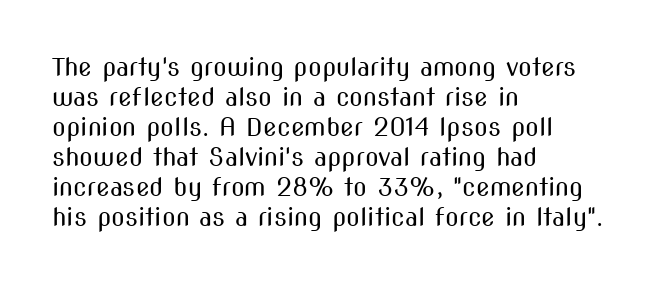
The image shows 25 px text type, upright; set left-aligned, line spacing 1.2x, normal letter spacing, not underlined.
